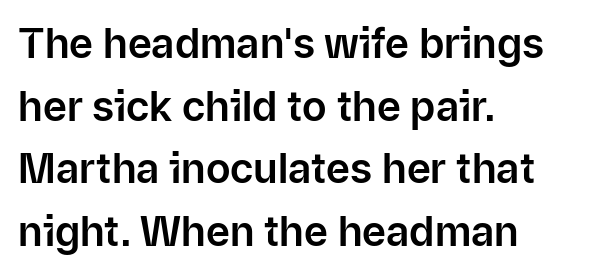
Q: Is the text italic (slanted)? A: No, it is upright.
Q: Is the typeface a serif or a sans-serif typeface? A: Sans-serif.
Q: Is the text underlined? A: No.
Q: How is the paragraph aligned? A: Left-aligned.
Q: Is the spacing between letters normal or unusually wide? A: Normal.
Q: Is the spacing between lines tight, normal or loose? A: Normal.
Q: Width (condensed, normal, or wide)? A: Normal.
Q: Stroke contrast? A: Low.
Q: x-height? A: Medium.
Q: Monospaced? A: No.
